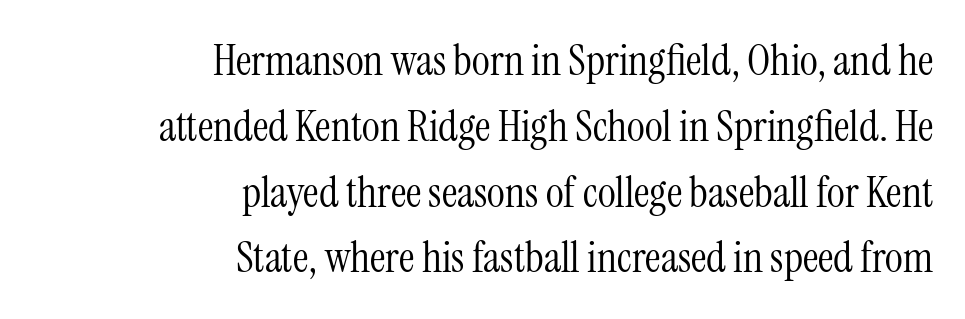
Heft: none added — not bold. Notice how descenders clear the ascenders below comfortably — that's standard leading. The foot of each line stays bare and open. The face used here is proportionally spaced, like ordinary book or web type.
